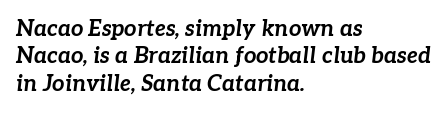
The image shows 22 px bold type, italic (leaning right); set left-aligned, normal line spacing (1.25x), normal letter spacing, not underlined.
